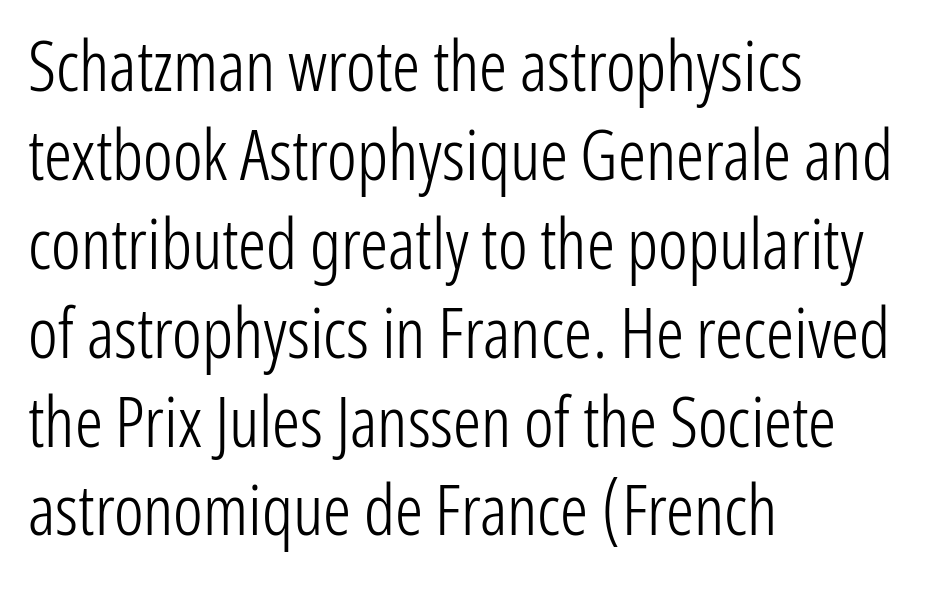
{"serif": "no", "italic": "no", "bold": "no", "weight": "light", "width": "condensed", "stroke_contrast": "low", "x_height": "medium", "monospaced": "no", "underline": "no", "align": "left", "line_spacing": "normal", "line_spacing_ratio": 1.27, "letter_spacing": "normal", "letter_spacing_em": 0.0, "glyph_px": 70}
